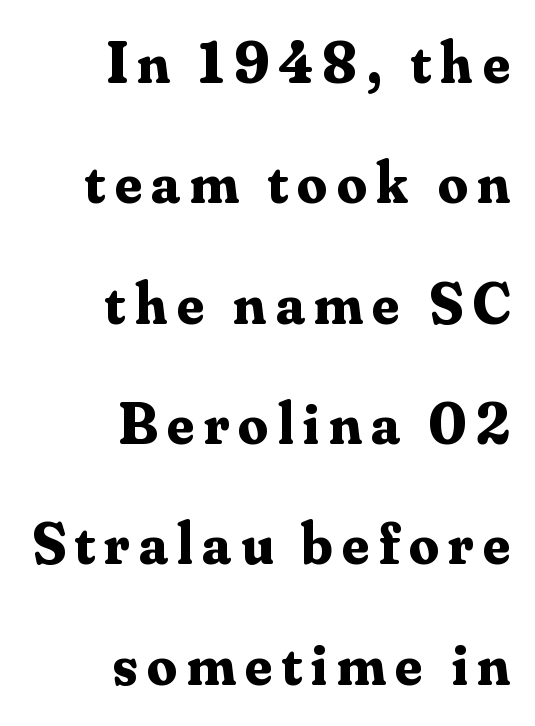
{"serif": "yes", "italic": "no", "bold": "yes", "weight": "bold", "width": "normal", "stroke_contrast": "medium", "x_height": "small", "monospaced": "no", "underline": "no", "align": "right", "line_spacing": "loose", "line_spacing_ratio": 2.04, "glyph_px": 59}
